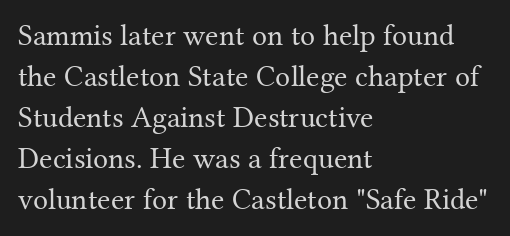
Casual observation: everything's shoved over to the left. What kind of face is this? One with serifs. The rendering uses natural spacing where letterforms have individual widths. In terms of posture, this sample is upright. A typesetter would call this leading conventional body-copy spacing. Rule under the text: the space is simply empty.
